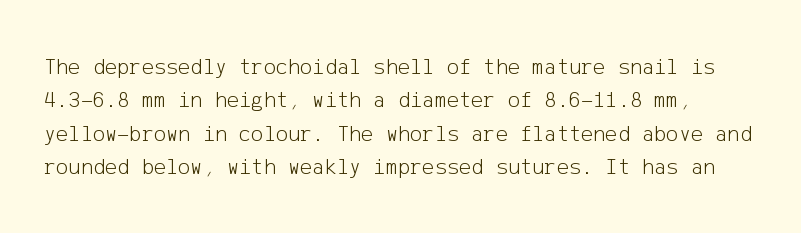
{"italic": "no", "bold": "no", "underline": "no", "line_spacing": "normal", "line_spacing_ratio": 1.45, "letter_spacing": "normal", "letter_spacing_em": 0.0, "glyph_px": 23}
